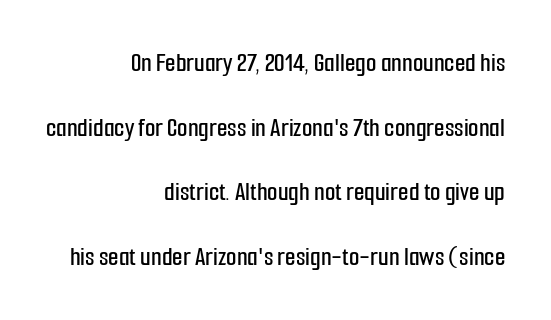
Q: Is the text italic (slanted)? A: No, it is upright.
Q: Is the text underlined? A: No.
Q: How is the paragraph aligned? A: Right-aligned.
Q: Is the spacing between letters normal or unusually wide? A: Normal.
Q: Is the spacing between lines tight, normal or loose? A: Loose.
